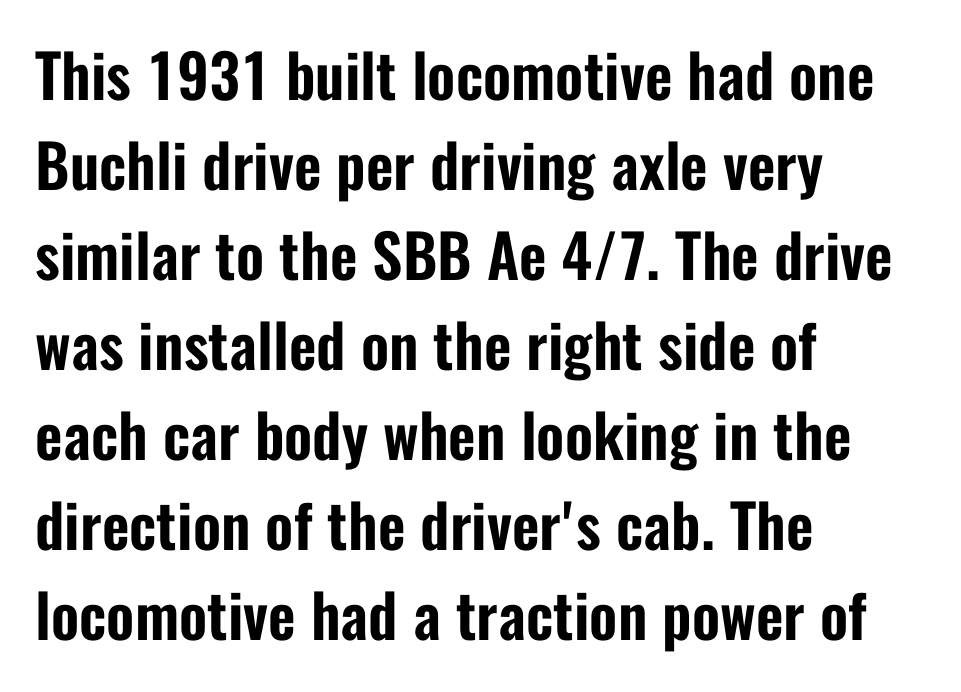
The paragraph shown leans on its left margin. A typesetter would label this face a sans. Is there much room between lines? A standard amount, neither cramped nor airy. These lines are rendered in a variable-pitch font. Underline: absent. The tracking reads as untouched default to a designer's eye.
